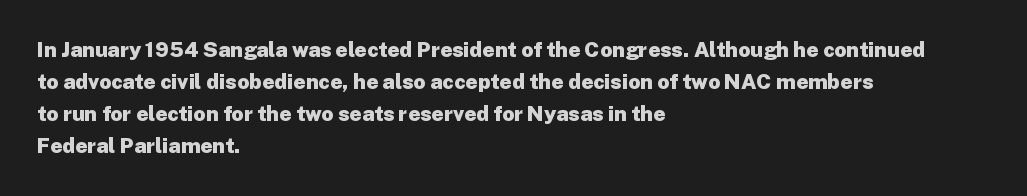
Q: Is the text bold? A: Yes.
Q: Is the text italic (slanted)? A: No, it is upright.
Q: Is the text underlined? A: No.
Q: How is the paragraph aligned? A: Left-aligned.
Q: Is the spacing between letters normal or unusually wide? A: Normal.
Q: Is the spacing between lines tight, normal or loose? A: Normal.
